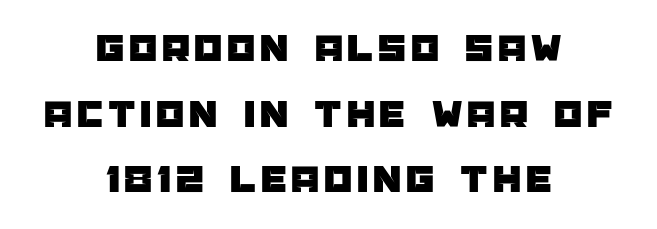
Q: Is the text italic (slanted)? A: No, it is upright.
Q: Is the typeface a serif or a sans-serif typeface? A: Sans-serif.
Q: Is the text underlined? A: No.
Q: How is the paragraph aligned? A: Centered.
Q: Is the spacing between lines tight, normal or loose? A: Normal.
Q: Width (condensed, normal, or wide)? A: Normal.
Q: Stroke contrast? A: Low.
Q: x-height? A: Large.
Q: Monospaced? A: No.
